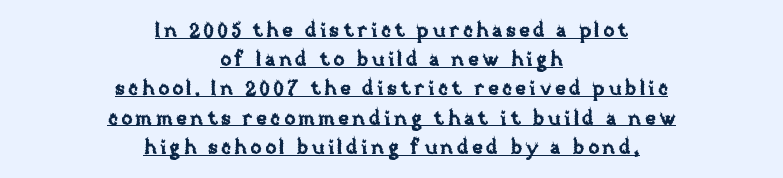
Q: Is the text italic (slanted)? A: No, it is upright.
Q: Is the text underlined? A: Yes.
Q: How is the paragraph aligned? A: Centered.
Q: Is the spacing between lines tight, normal or loose? A: Normal.
